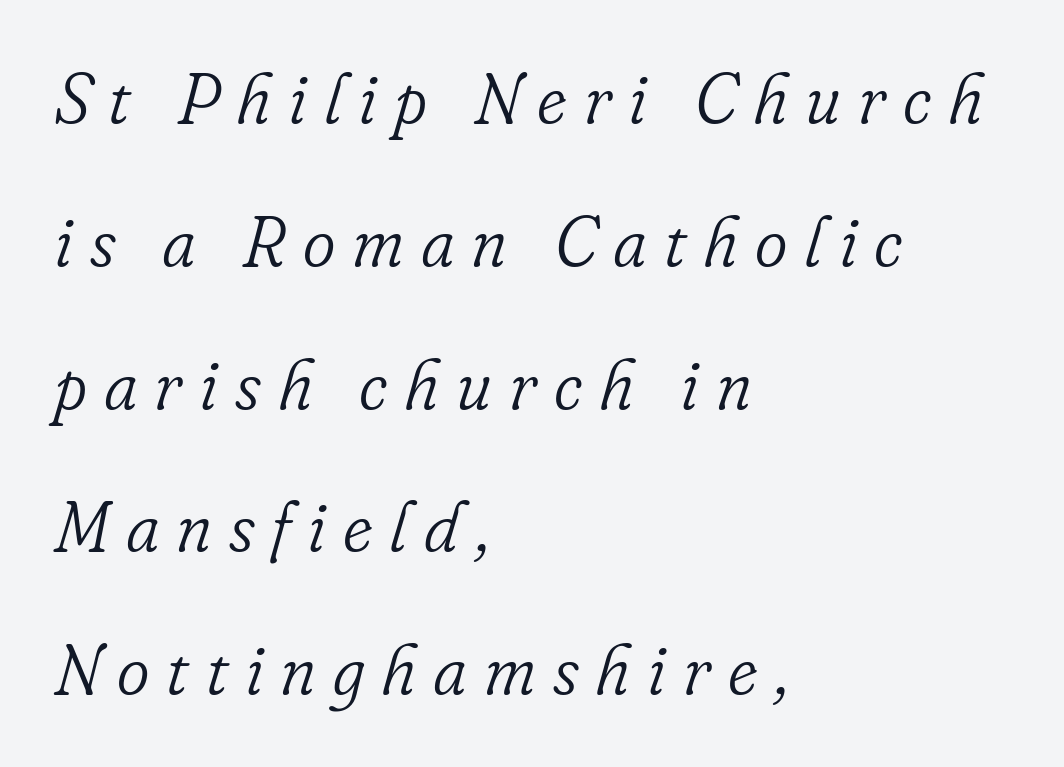
The image shows 70 px light serif type, italic (leaning right); set left-aligned, loose line spacing (2.04x), unusually wide letter spacing (+0.24 em), not underlined; low stroke contrast and a small x-height.
